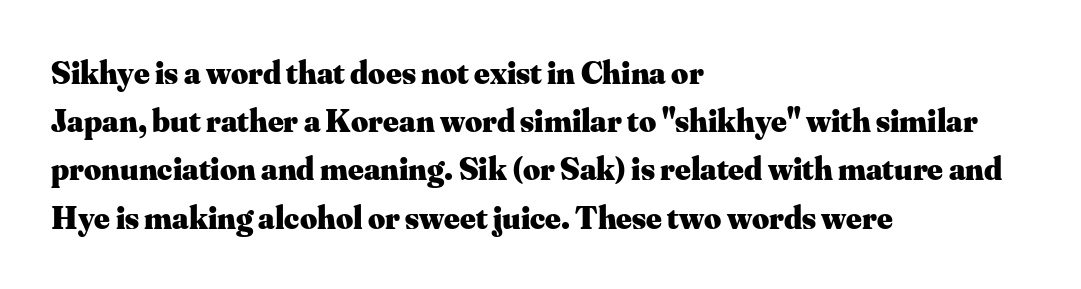
Check under the words: just untouched page. Students, observe: this is what conventionally led text looks like. Look at the bottom of the vertical strokes: they flare into serifs here. Do the letters lean? They stand straight. I'd describe the lettering as bold — thick and assertive.
